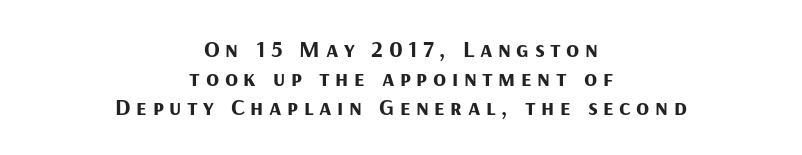
{"italic": "no", "bold": "yes", "underline": "no", "align": "center", "line_spacing_ratio": 1.2, "letter_spacing": "wide", "letter_spacing_em": 0.23, "glyph_px": 24}
